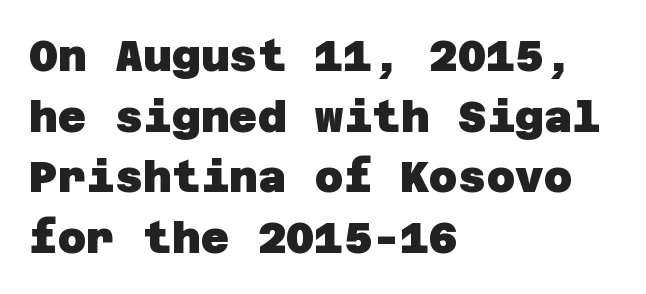
The image shows 44 px heavy sans-serif type; set left-aligned, normal line spacing (1.38x), normal letter spacing, not underlined; low stroke contrast and a large x-height.
